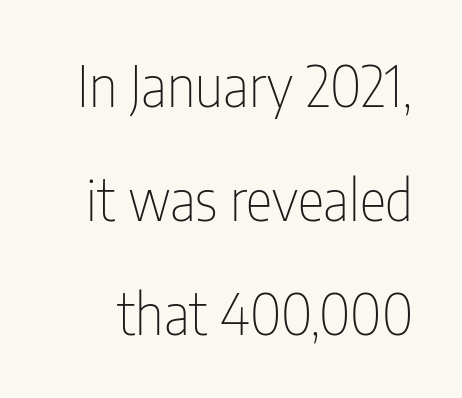
Is this a sans? Yes — the strokes have no serifs. In terms of posture, this sample is upright. The passage shown has conventional tracking throughout. Each letter keeps its own natural width here, so spacing adapts to shape.
